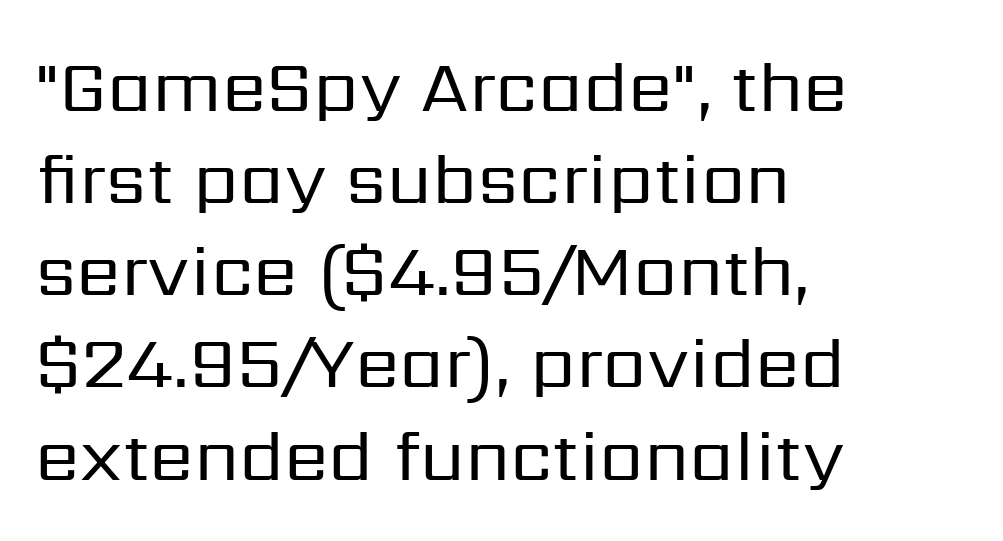
The image shows 72 px regular-weight sans-serif type, upright; set left-aligned, normal line spacing (1.28x), normal letter spacing, not underlined; low stroke contrast and a medium x-height.
